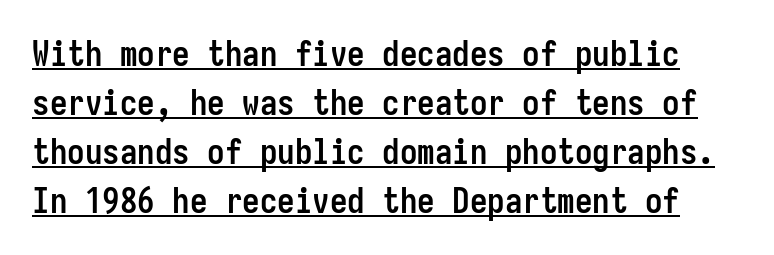
{"serif": "no", "italic": "no", "bold": "yes", "weight": "semibold", "width": "condensed", "stroke_contrast": "low", "x_height": "medium", "monospaced": "yes", "underline": "yes", "line_spacing": "normal", "line_spacing_ratio": 1.4, "letter_spacing": "normal", "letter_spacing_em": 0.0, "glyph_px": 35}
